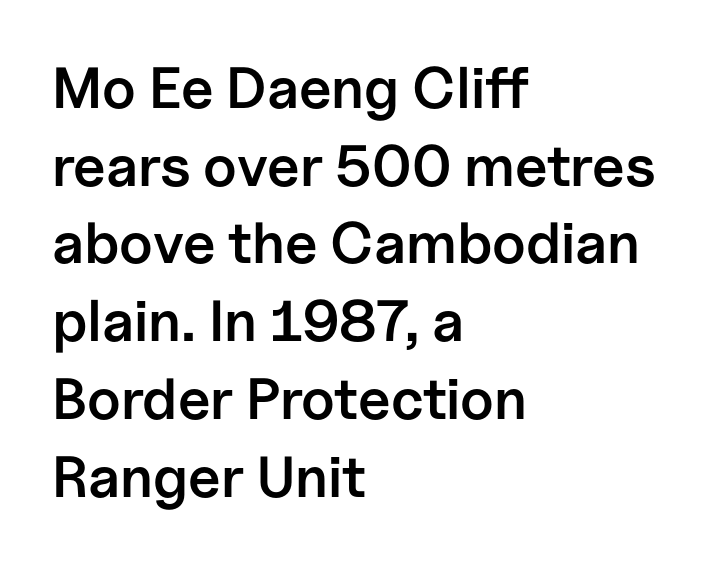
The image shows 58 px semibold sans-serif type, upright; set left-aligned, normal line spacing (1.34x), normal letter spacing, not underlined; low stroke contrast and a medium x-height.
